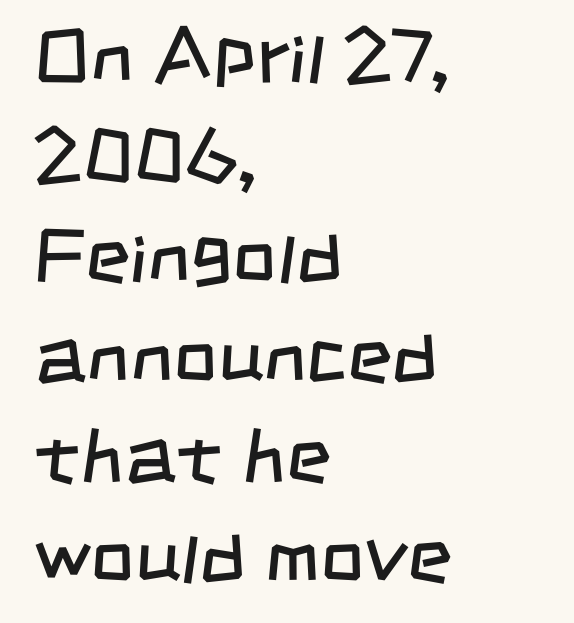
Q: Is the text bold? A: No.
Q: Is the typeface a serif or a sans-serif typeface? A: Sans-serif.
Q: Is the text underlined? A: No.
Q: How is the paragraph aligned? A: Left-aligned.
Q: Is the spacing between letters normal or unusually wide? A: Normal.
Q: Is the spacing between lines tight, normal or loose? A: Normal.
Q: Width (condensed, normal, or wide)? A: Condensed.
Q: Stroke contrast? A: Low.
Q: x-height? A: Large.
Q: Monospaced? A: No.
